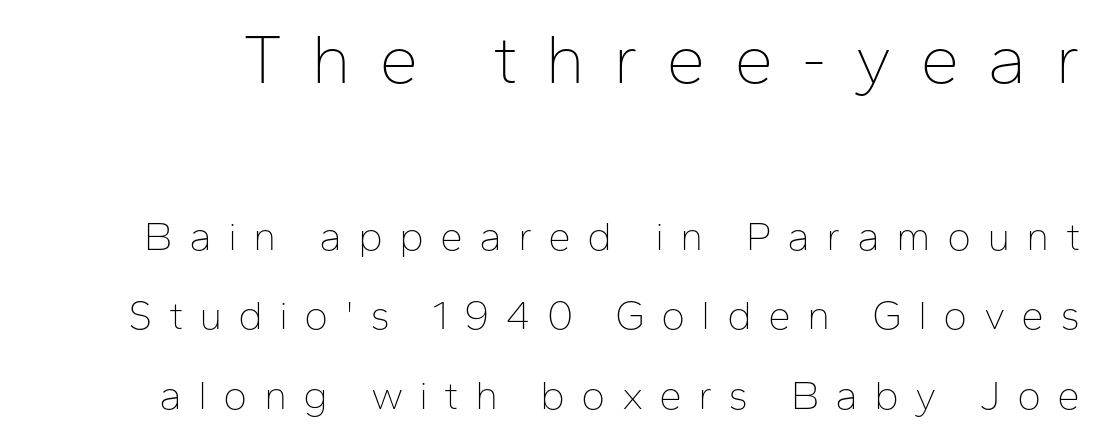
{"serif": "no", "italic": "no", "bold": "no", "weight": "thin", "width": "normal", "stroke_contrast": "low", "x_height": "medium", "monospaced": "no", "underline": "no", "line_spacing": "loose", "line_spacing_ratio": 1.94, "letter_spacing": "wide", "letter_spacing_em": 0.39, "larger_block": "first", "size_ratio": 1.73, "glyph_px": 71}
